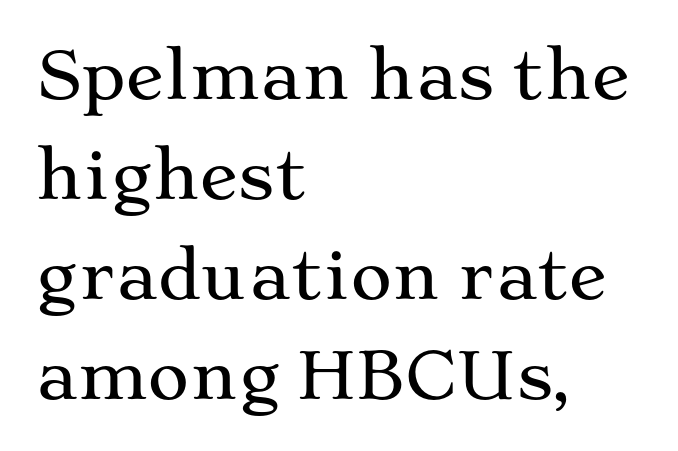
Q: Is the text italic (slanted)? A: No, it is upright.
Q: Is the typeface a serif or a sans-serif typeface? A: Serif.
Q: Is the text underlined? A: No.
Q: How is the paragraph aligned? A: Left-aligned.
Q: Is the spacing between letters normal or unusually wide? A: Normal.
Q: Is the spacing between lines tight, normal or loose? A: Normal.
Q: Width (condensed, normal, or wide)? A: Wide.
Q: Stroke contrast? A: Medium.
Q: x-height? A: Medium.
Q: Monospaced? A: No.
